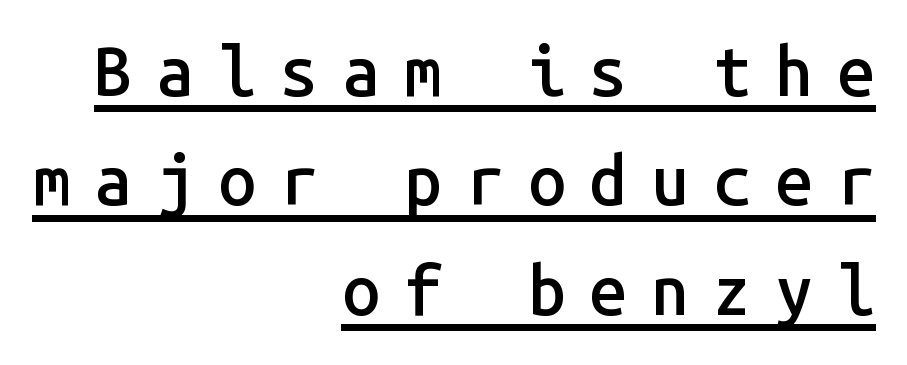
Every character sits straight up, as roman type does. You could count columns in this text — the font is strictly monospaced. Does a line run under the words? Yes, clearly. Stroke terminals: plain, sans-serif.
